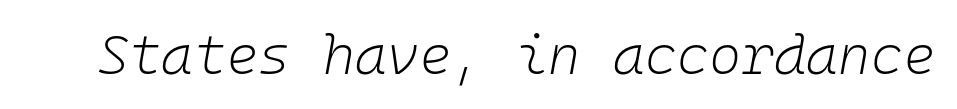
The specimen reads as italic at a glance. A bare baseline throughout the passage. Spacing between characters is what you'd get straight out of the box. The letters march in equal steps, a hallmark of fixed-pitch type.
